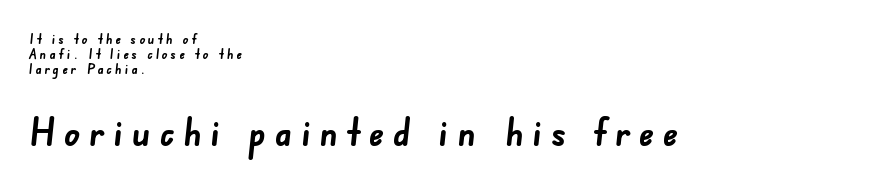
{"serif": "no", "bold": "yes", "weight": "semibold", "width": "normal", "stroke_contrast": "low", "x_height": "small", "monospaced": "no", "underline": "no", "align": "left", "line_spacing": "tight", "line_spacing_ratio": 1.08, "letter_spacing": "wide", "letter_spacing_em": 0.22, "larger_block": "second", "size_ratio": 2.79, "glyph_px": 39}
